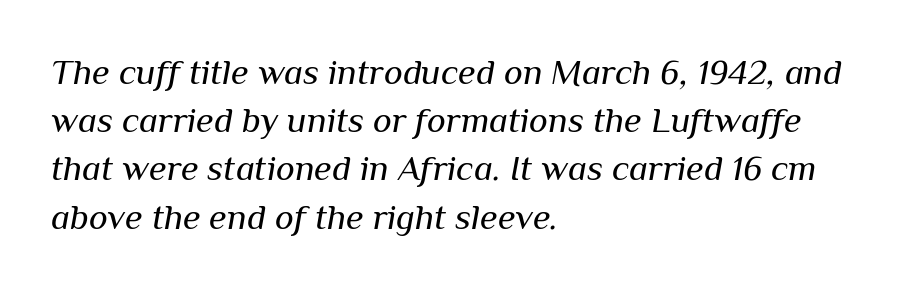
Q: Is the text bold? A: No.
Q: Is the text italic (slanted)? A: Yes, it leans right by about 10 degrees.
Q: Is the text underlined? A: No.
Q: How is the paragraph aligned? A: Left-aligned.
Q: Is the spacing between letters normal or unusually wide? A: Normal.
Q: Is the spacing between lines tight, normal or loose? A: Normal.
Q: Width (condensed, normal, or wide)? A: Normal.
Q: Stroke contrast? A: Medium.
Q: x-height? A: Medium.
Q: Monospaced? A: No.
